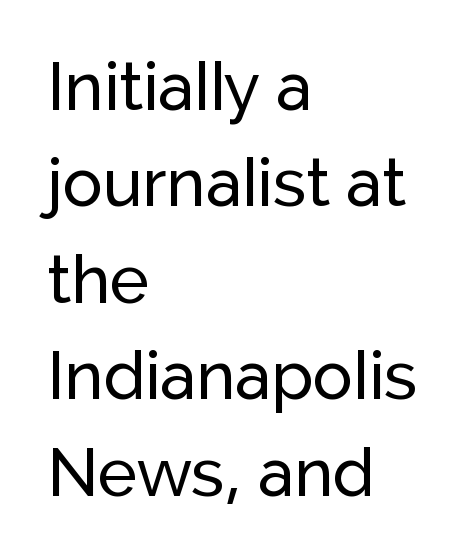
Q: Is the text italic (slanted)? A: No, it is upright.
Q: Is the typeface a serif or a sans-serif typeface? A: Sans-serif.
Q: Is the text underlined? A: No.
Q: How is the paragraph aligned? A: Left-aligned.
Q: Is the spacing between letters normal or unusually wide? A: Normal.
Q: Is the spacing between lines tight, normal or loose? A: Normal.
Q: Width (condensed, normal, or wide)? A: Normal.
Q: Stroke contrast? A: Low.
Q: x-height? A: Medium.
Q: Monospaced? A: No.
